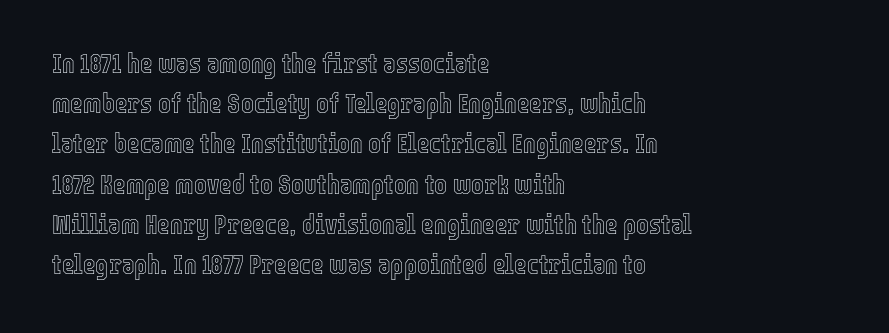
Summary of vertical rhythm: regular, with standard interline spacing. No italicization has been applied; the sample stays upright. One-word summary of the alignment: left. The line texture is even and compact thanks to regular tracking. The space directly below the letters is spotless.
